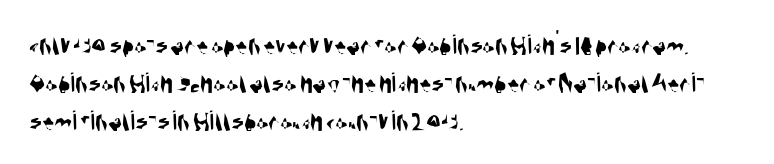
The image shows 29 px condensed sans-serif type; set left-aligned, normal line spacing (1.31x), normal letter spacing, not underlined; medium stroke contrast and a large x-height.
